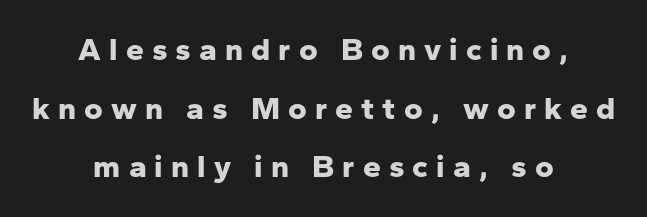
Teacher's note: observe the equal gaps on both sides — that is centered alignment. Each letter keeps its own natural width here, so spacing adapts to shape. On the weight axis this lands at bold, roughly 700. A typesetter would call this heavily tracked-out type. The gap between lines stays unmarked. Italic: no, the glyphs are upright roman.
